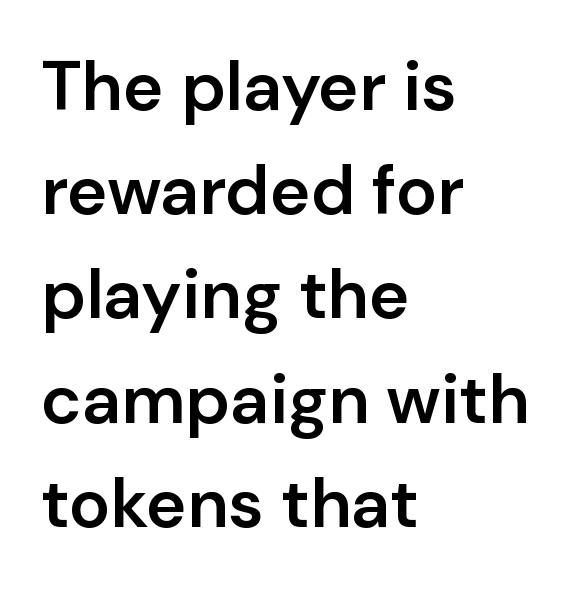
Q: Is the text bold? A: Semi-bold.
Q: Is the text italic (slanted)? A: No, it is upright.
Q: Is the typeface a serif or a sans-serif typeface? A: Sans-serif.
Q: Is the text underlined? A: No.
Q: How is the paragraph aligned? A: Left-aligned.
Q: Is the spacing between letters normal or unusually wide? A: Normal.
Q: Is the spacing between lines tight, normal or loose? A: Normal.
Q: Width (condensed, normal, or wide)? A: Normal.
Q: Stroke contrast? A: Low.
Q: x-height? A: Medium.
Q: Monospaced? A: No.
